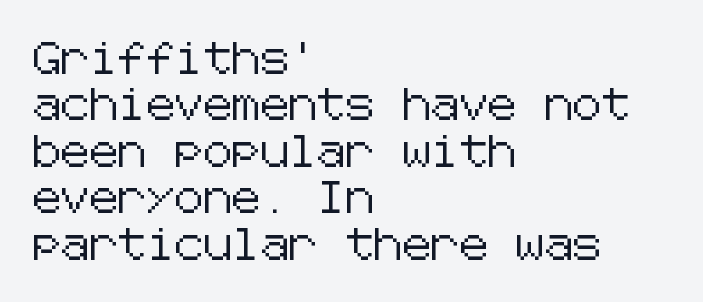
{"serif": "no", "italic": "no", "width": "normal", "stroke_contrast": "low", "x_height": "medium", "underline": "no", "align": "left", "line_spacing": "normal", "line_spacing_ratio": 1.45, "letter_spacing": "normal", "letter_spacing_em": 0.0, "glyph_px": 32}
